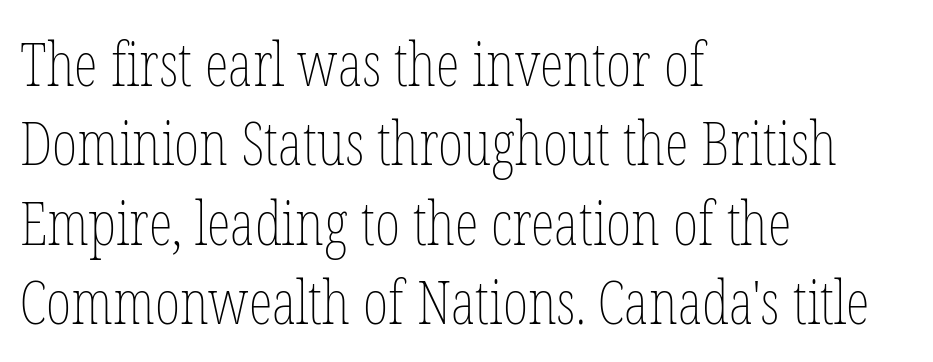
{"italic": "no", "bold": "no", "weight": "thin", "width": "condensed", "stroke_contrast": "low", "x_height": "medium", "monospaced": "no", "underline": "no", "align": "left", "line_spacing": "normal", "line_spacing_ratio": 1.3, "letter_spacing": "normal", "letter_spacing_em": 0.0, "glyph_px": 61}
